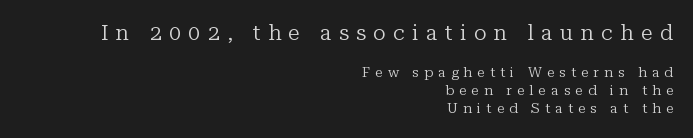
Interline gaps are of average width in this sample. The passage shown is not bold in any degree. This sample is right-justified, so line beginnings fall wherever the words allow. Glance below the letters and you will spot only blank space. Upright lettering throughout.
